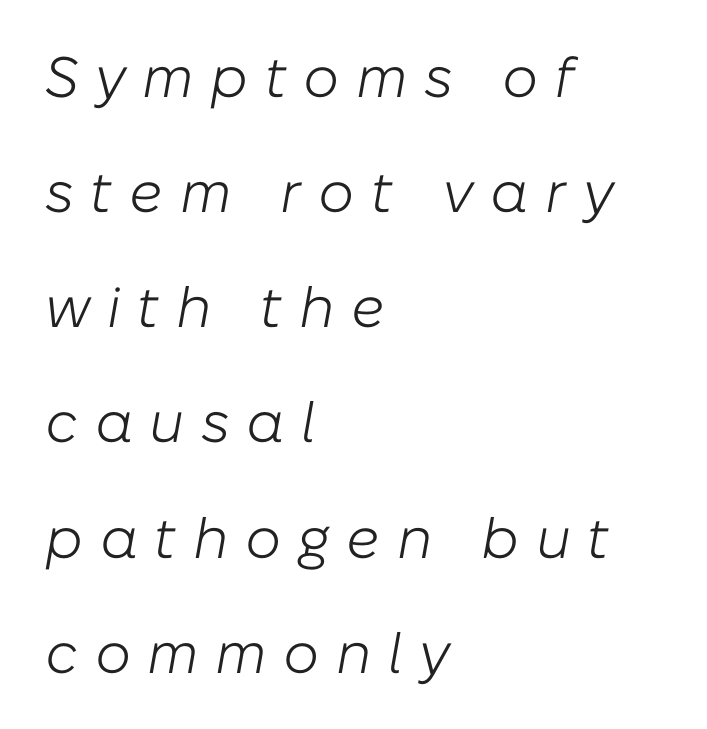
Q: Is the text bold? A: No.
Q: Is the text italic (slanted)? A: Yes, it leans right by about 10 degrees.
Q: Is the text underlined? A: No.
Q: How is the paragraph aligned? A: Left-aligned.
Q: Is the spacing between letters normal or unusually wide? A: Unusually wide.
Q: Is the spacing between lines tight, normal or loose? A: Loose.
Q: Width (condensed, normal, or wide)? A: Normal.
Q: Stroke contrast? A: Low.
Q: x-height? A: Medium.
Q: Monospaced? A: No.
